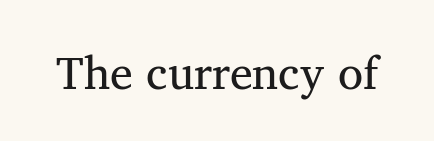
The string is rendered with underlining switched off. The face used here is proportionally spaced, like ordinary book or web type. No italicization has been applied; the sample stays upright. Is this a sans? No — the strokes have serifs. In terms of letterspacing, this is plain default setting.
